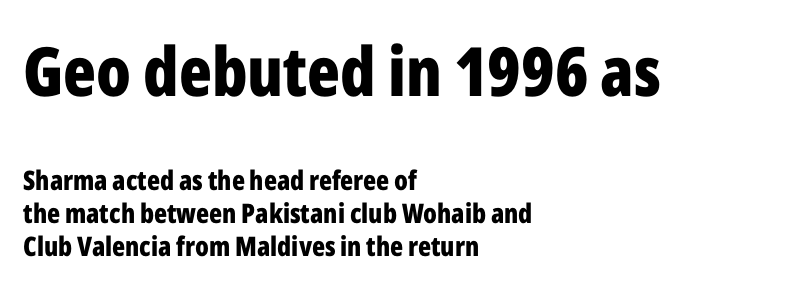
Q: Is the text bold? A: Yes.
Q: Is the text italic (slanted)? A: No, it is upright.
Q: Is the typeface a serif or a sans-serif typeface? A: Sans-serif.
Q: Is the text underlined? A: No.
Q: How is the paragraph aligned? A: Left-aligned.
Q: Is the spacing between letters normal or unusually wide? A: Normal.
Q: Which block of text is set in a larger size, the first (top) or the second (bottom)? A: The first (top) one.
Q: Width (condensed, normal, or wide)? A: Condensed.
Q: Stroke contrast? A: Low.
Q: x-height? A: Medium.
Q: Monospaced? A: No.
